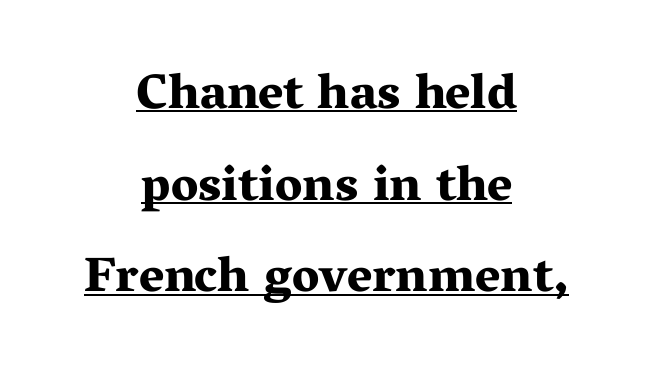
Line starts and ends both wander, symmetrically. Style check: upright. Descenders here cross a horizontal rule under the line. Nobody touched the tracking dial on this one. Pretty heavy lettering here — definitely bold.
